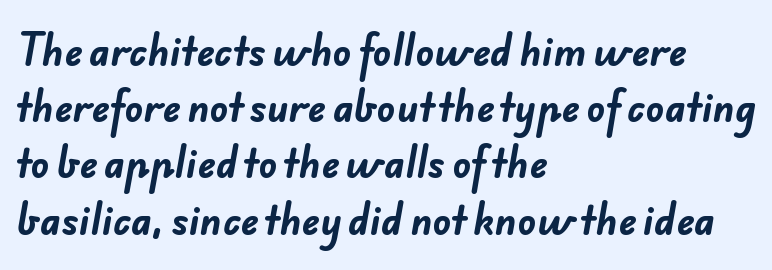
The image shows 38 px bold sans-serif type; set left-aligned, normal line spacing (1.48x), normal letter spacing, not underlined; low stroke contrast and a small x-height.
